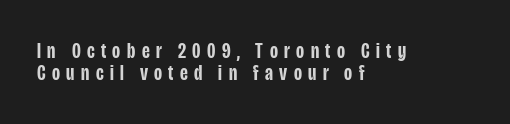
The specimen omits any rule beneath the text block's lines. Notice how the passage keeps a crisp vertical edge on the left only. Slightly chunky letters — semibold, I'd say, not full bold. A typesetter would call this heavily tracked-out type.
